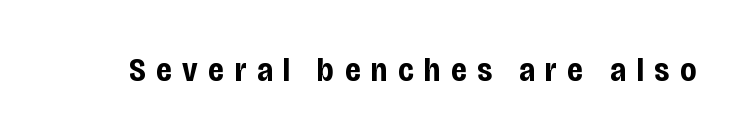
{"serif": "no", "italic": "no", "bold": "yes", "weight": "bold", "width": "condensed", "stroke_contrast": "low", "x_height": "large", "monospaced": "no", "underline": "no", "letter_spacing": "wide", "letter_spacing_em": 0.32, "glyph_px": 33}
